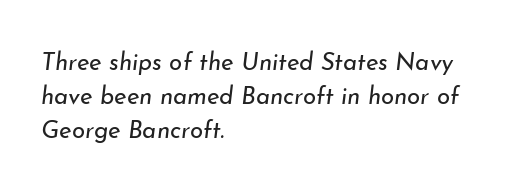
The image shows 24 px text type, italic (leaning right); set left-aligned, normal line spacing (1.41x), normal letter spacing, not underlined.
